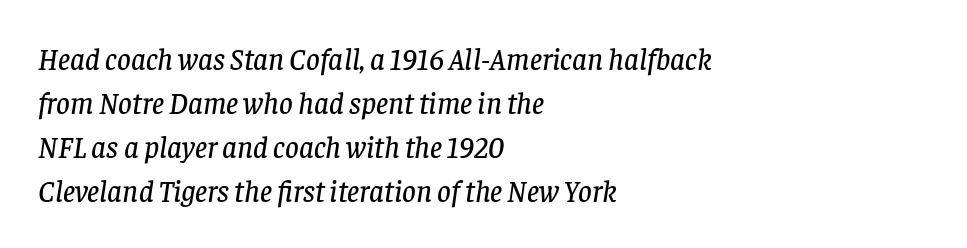
{"serif": "yes", "italic": "yes", "lean": "right", "slant_degrees": 8, "width": "normal", "stroke_contrast": "low", "x_height": "large", "monospaced": "no", "underline": "no", "align": "left", "line_spacing": "normal", "line_spacing_ratio": 1.47, "letter_spacing": "normal", "letter_spacing_em": 0.0, "glyph_px": 30}
